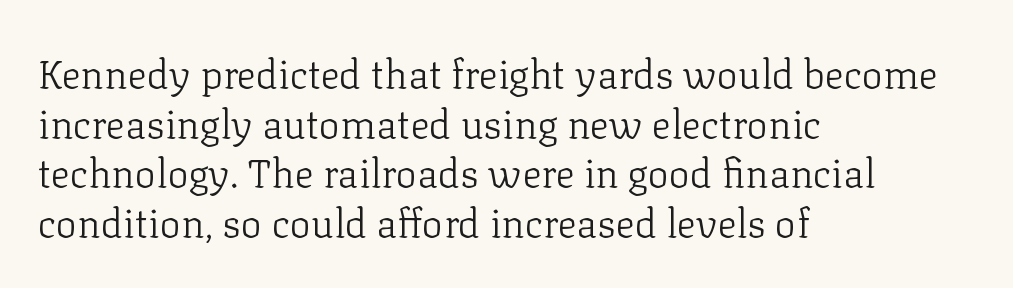
The image shows 40 px light serif type, upright; set left-aligned, line spacing 1.24x, normal letter spacing, not underlined; low stroke contrast and a medium x-height.
